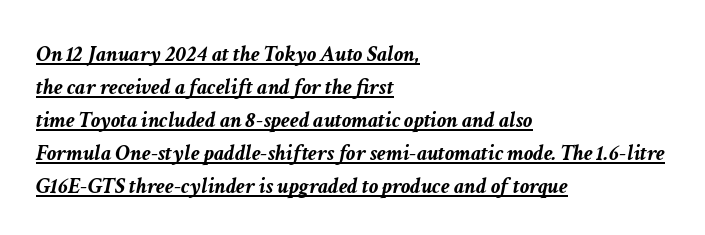
What weight is shown? A full bold with thick strokes. Has an underline been added? It has. This rendering leaves character spacing at its baseline value. The paragraph shown leans on its left margin. This block has exactly the height ordinary leading produces.
